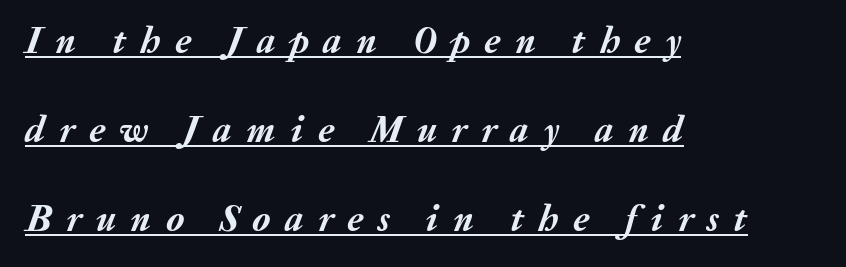
The image shows 37 px semibold type, italic (leaning right); set left-aligned, loose line spacing (2.41x), unusually wide letter spacing (+0.39 em), underlined; medium stroke contrast and a medium x-height.
